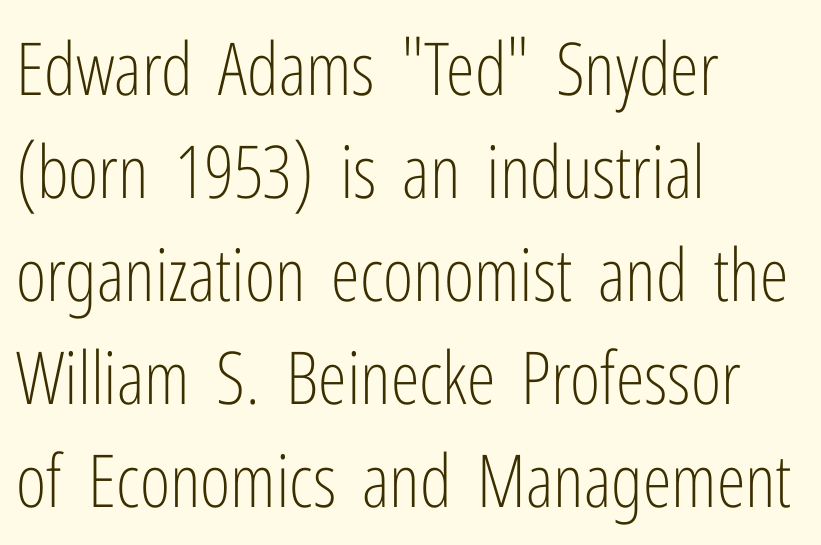
Students, observe: this is what conventionally led text looks like. These lines keep a tight, regular rhythm from letter to letter. Every character sits straight up, as roman type does. Layout note: lines flush left. Character widths vary here, with narrow letters taking less room than wide ones. Letters rest on an invisible, unmarked baseline.
